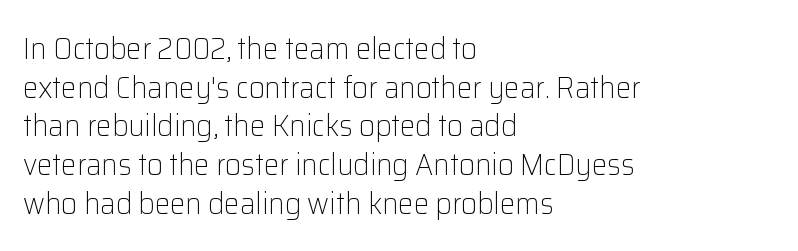
Has an underline been added? It has not. Stem width sits at or under what a default text font uses. Compared with a centered layout, this one pins lines to the left instead. Line spacing here is normal. Honestly, the letter spacing is just normal — you wouldn't notice it. These lines are rendered in a variable-pitch font.
